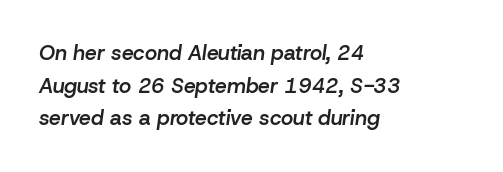
The image shows 21 px text type, italic (leaning right); set left-aligned, normal line spacing (1.55x), normal letter spacing, not underlined.
